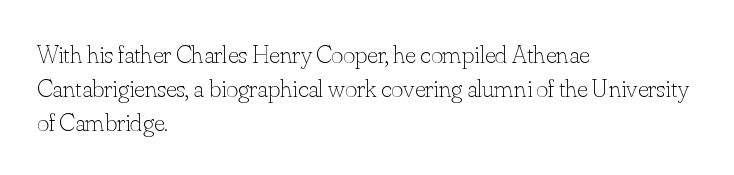
Descenders are the only things crossing below the line. Vertical strokes here are truly vertical. Compared with typical paragraphs, the rows here are spaced about the same. The setting favours the left margin, as ordinary paragraphs usually do.
